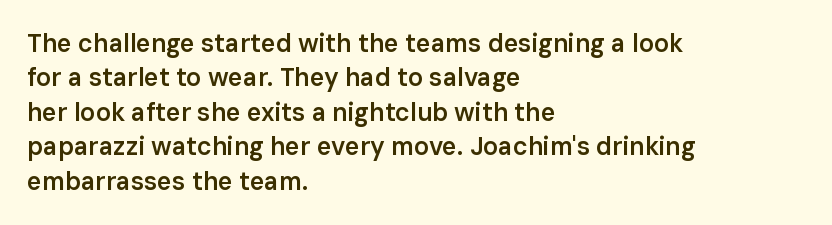
{"italic": "no", "bold": "semi", "underline": "no", "align": "left", "line_spacing": "normal", "line_spacing_ratio": 1.38, "letter_spacing": "normal", "letter_spacing_em": 0.0, "glyph_px": 25}
